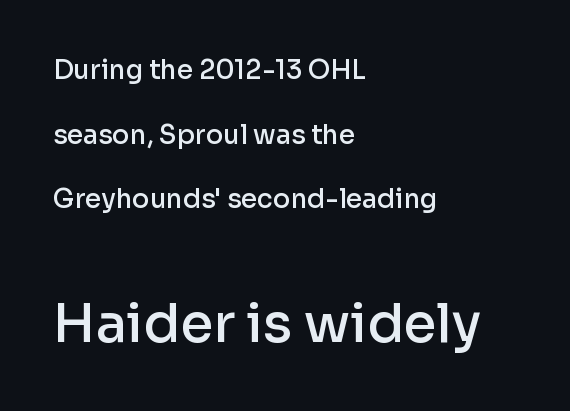
The image shows 53 px semibold sans-serif type, upright; set left-aligned, loose line spacing (2.49x), normal letter spacing, not underlined; the second (bottom) block is 2.04x larger; low stroke contrast and a medium x-height.
